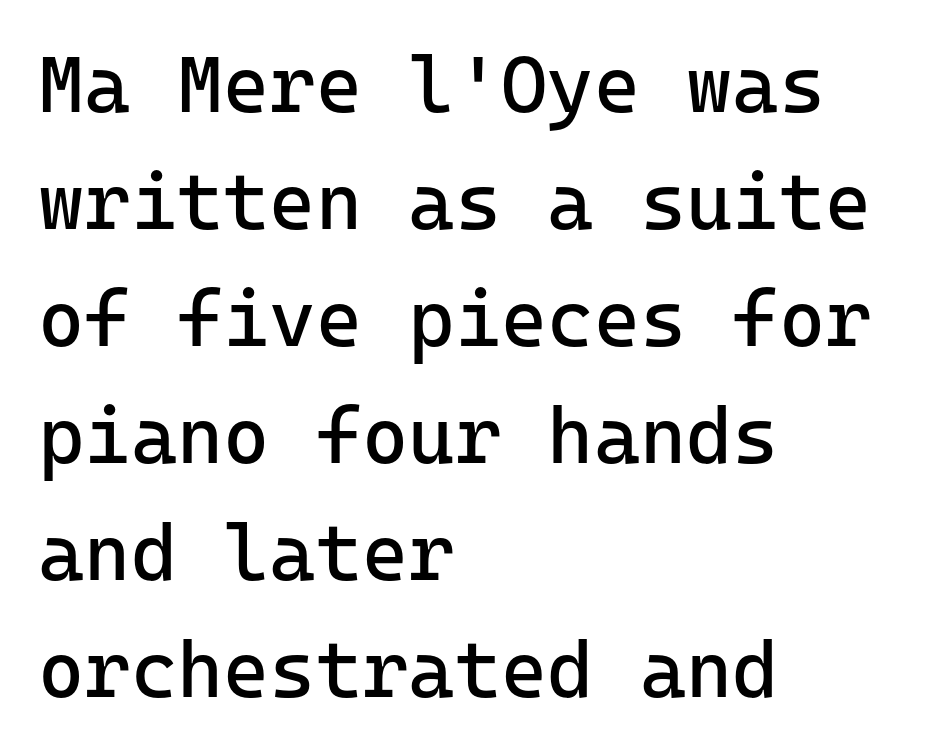
Q: Is the text bold? A: No.
Q: Is the text italic (slanted)? A: No, it is upright.
Q: Is the typeface a serif or a sans-serif typeface? A: Sans-serif.
Q: Is the text underlined? A: No.
Q: How is the paragraph aligned? A: Left-aligned.
Q: Is the spacing between letters normal or unusually wide? A: Normal.
Q: Is the spacing between lines tight, normal or loose? A: Normal.
Q: Width (condensed, normal, or wide)? A: Normal.
Q: Stroke contrast? A: Low.
Q: x-height? A: Medium.
